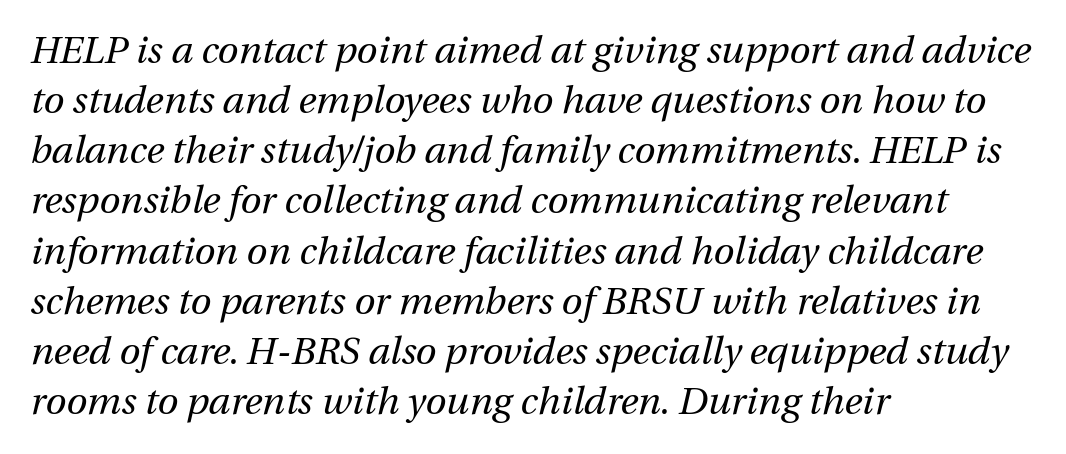
{"italic": "yes", "lean": "right", "slant_degrees": 12, "bold": "no", "weight": "regular", "width": "normal", "stroke_contrast": "medium", "x_height": "medium", "monospaced": "no", "underline": "no", "align": "left", "line_spacing": "normal", "line_spacing_ratio": 1.32, "letter_spacing": "normal", "letter_spacing_em": 0.0, "glyph_px": 38}
